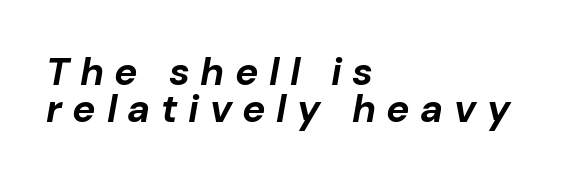
Does the weight exceed regular? Yes, all the way to bold. The words here are not underlined. The compositor pushed each line to the left boundary. Compared with typical paragraphs, the rows here are closer together. Does extra space separate the letters? Yes, quite a lot of it.
